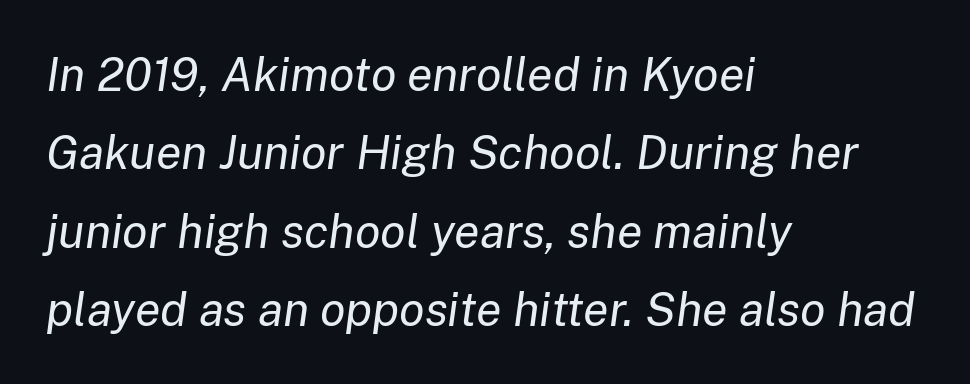
Q: Is the text bold? A: No.
Q: Is the text italic (slanted)? A: Yes, it leans right by about 8 degrees.
Q: Is the text underlined? A: No.
Q: How is the paragraph aligned? A: Left-aligned.
Q: Is the spacing between letters normal or unusually wide? A: Normal.
Q: Is the spacing between lines tight, normal or loose? A: Normal.
Q: Width (condensed, normal, or wide)? A: Normal.
Q: Stroke contrast? A: Low.
Q: x-height? A: Medium.
Q: Monospaced? A: No.
